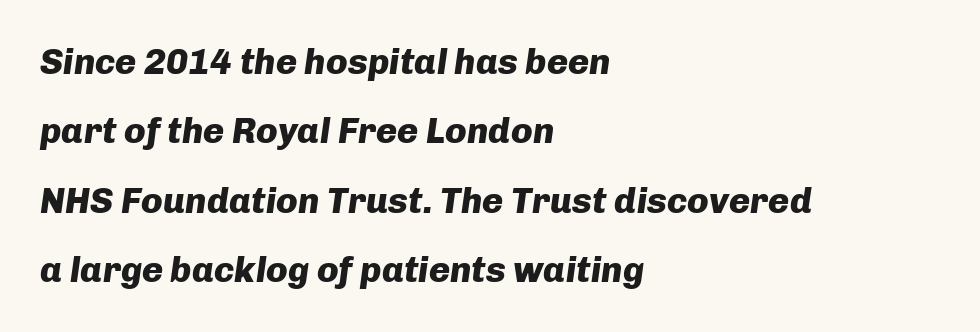
Q: Is the text bold? A: Yes.
Q: Is the text italic (slanted)? A: Yes, it leans right by about 8 degrees.
Q: Is the text underlined? A: No.
Q: How is the paragraph aligned? A: Left-aligned.
Q: Is the spacing between letters normal or unusually wide? A: Normal.
Q: Is the spacing between lines tight, normal or loose? A: Loose.
Q: Width (condensed, normal, or wide)? A: Normal.
Q: Stroke contrast? A: Low.
Q: x-height? A: Medium.
Q: Monospaced? A: No.
